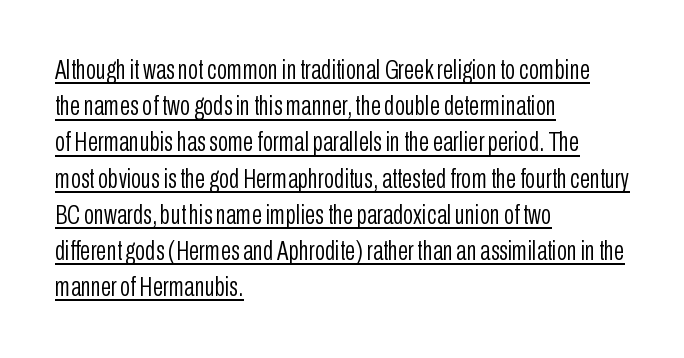
A classic flush-left, rag-right setting is used for this passage. A typographer would call this underscored text. The tracking reads as untouched default to a designer's eye. The typography opts for an upright posture over an oblique one. Stroke thickness stays within the range of a standard reading face or lighter.
